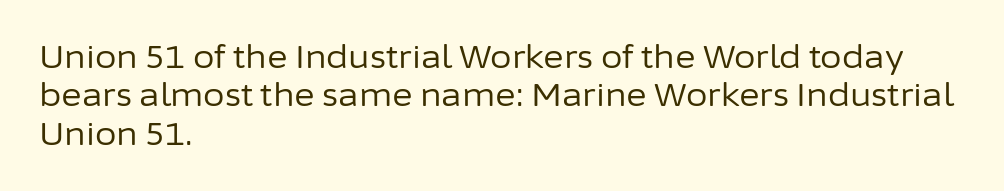
Descenders hang freely into open space. Check where the strokes stop: nothing finishes them off — pure sans. Character widths vary here, with narrow letters taking less room than wide ones. The strokes are not fattened; the text isn't bold. Words appear dense and cohesive because spacing is normal.
